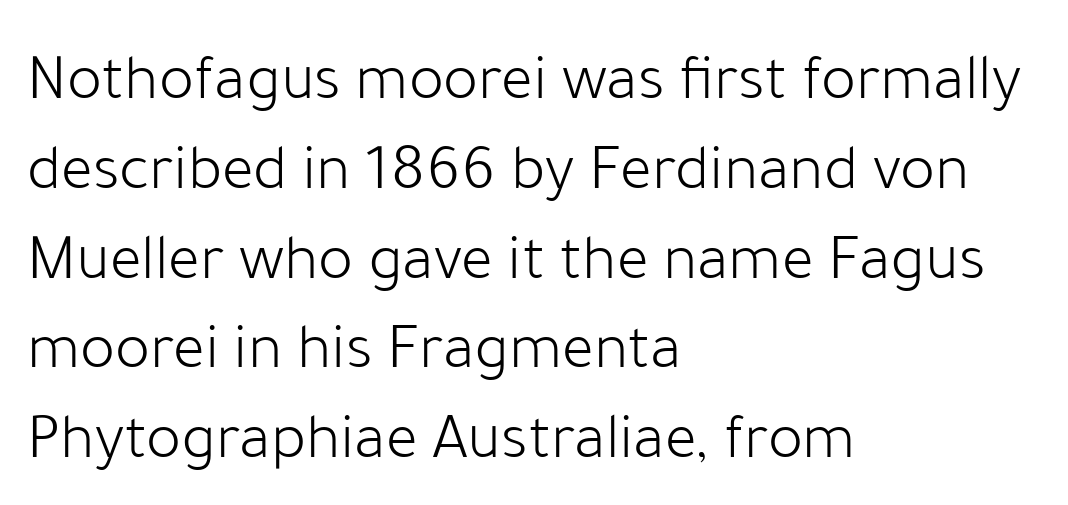
The rendering uses natural spacing where letterforms have individual widths. This rendering features lettering with no underline. Teacher's note: observe the even left margin — that is flush-left alignment. The axis of the letterforms is exactly vertical.
